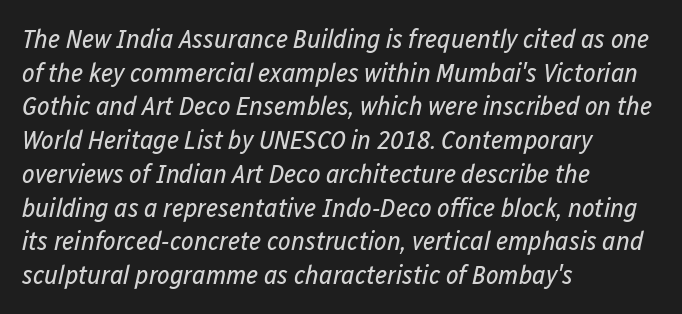
The image shows 27 px text type, italic (leaning right); set left-aligned, normal line spacing (1.25x), normal letter spacing, not underlined.
